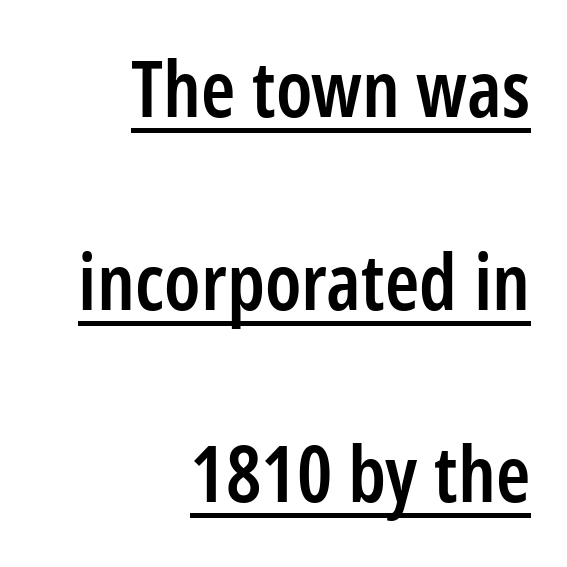
Q: Is the text bold? A: Semi-bold.
Q: Is the text italic (slanted)? A: No, it is upright.
Q: Is the typeface a serif or a sans-serif typeface? A: Sans-serif.
Q: Is the text underlined? A: Yes.
Q: How is the paragraph aligned? A: Right-aligned.
Q: Is the spacing between letters normal or unusually wide? A: Normal.
Q: Is the spacing between lines tight, normal or loose? A: Loose.
Q: Width (condensed, normal, or wide)? A: Condensed.
Q: Stroke contrast? A: Low.
Q: x-height? A: Medium.
Q: Monospaced? A: No.
